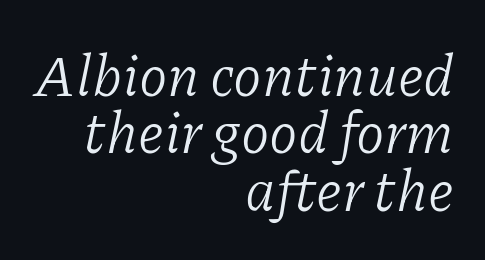
Q: Is the text bold? A: No.
Q: Is the text italic (slanted)? A: Yes, it leans right by about 11 degrees.
Q: Is the typeface a serif or a sans-serif typeface? A: Serif.
Q: Is the text underlined? A: No.
Q: How is the paragraph aligned? A: Right-aligned.
Q: Is the spacing between letters normal or unusually wide? A: Normal.
Q: Is the spacing between lines tight, normal or loose? A: Tight.
Q: Width (condensed, normal, or wide)? A: Normal.
Q: Stroke contrast? A: Low.
Q: x-height? A: Medium.
Q: Monospaced? A: No.
